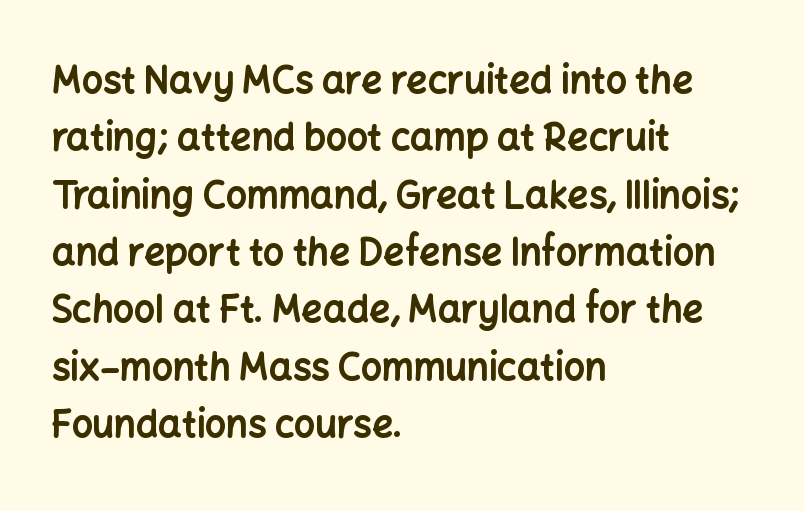
The image shows 37 px bold sans-serif type, upright; set left-aligned, normal line spacing (1.55x), normal letter spacing, not underlined; low stroke contrast and a medium x-height.
